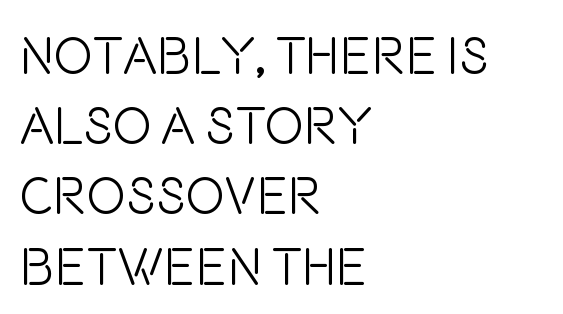
The rendering uses natural spacing where letterforms have individual widths. Posture: vertical. Each stroke keeps to a modest, everyday thickness or less. Plain, unruled lines of type.
